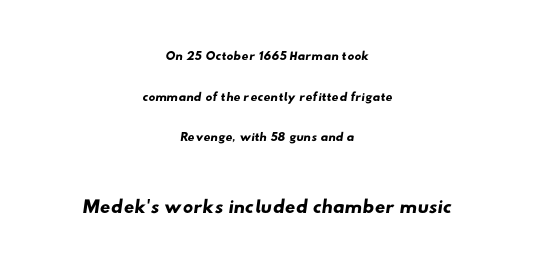
Q: Is the typeface a serif or a sans-serif typeface? A: Sans-serif.
Q: Is the text underlined? A: No.
Q: How is the paragraph aligned? A: Centered.
Q: Is the spacing between letters normal or unusually wide? A: Normal.
Q: Is the spacing between lines tight, normal or loose? A: Loose.
Q: Which block of text is set in a larger size, the first (top) or the second (bottom)? A: The second (bottom) one.
Q: Width (condensed, normal, or wide)? A: Wide.
Q: Stroke contrast? A: Low.
Q: x-height? A: Small.
Q: Monospaced? A: No.
